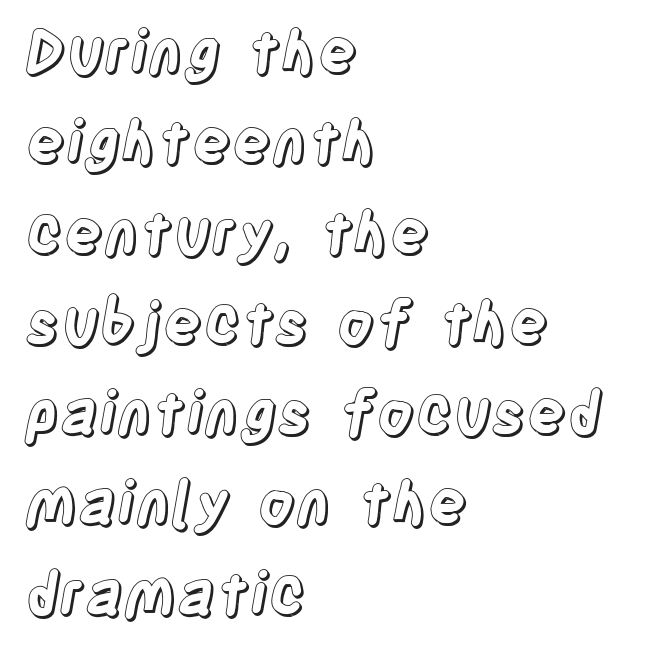
Students, observe: this is what conventionally led text looks like. Casual observation: everything's shoved over to the left. Students, note that the glyphs here touch the page at normal intervals.
